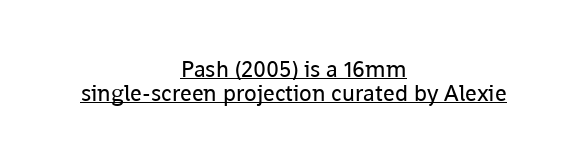
Q: Is the text bold? A: No.
Q: Is the text italic (slanted)? A: No, it is upright.
Q: Is the text underlined? A: Yes.
Q: How is the paragraph aligned? A: Centered.
Q: Is the spacing between letters normal or unusually wide? A: Normal.
Q: Is the spacing between lines tight, normal or loose? A: Tight.
